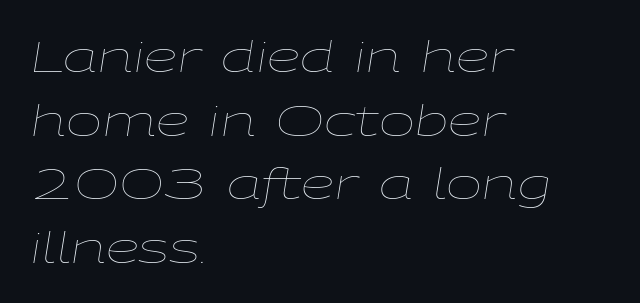
{"italic": "yes", "lean": "right", "slant_degrees": 9, "bold": "no", "weight": "thin", "width": "wide", "stroke_contrast": "low", "x_height": "medium", "monospaced": "no", "underline": "no", "align": "left", "line_spacing": "normal", "line_spacing_ratio": 1.48, "letter_spacing": "normal", "letter_spacing_em": 0.0, "glyph_px": 43}
